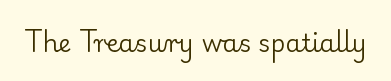
Q: Is the text bold? A: No.
Q: Is the text italic (slanted)? A: No, it is upright.
Q: Is the text underlined? A: No.
Q: Is the spacing between letters normal or unusually wide? A: Normal.
